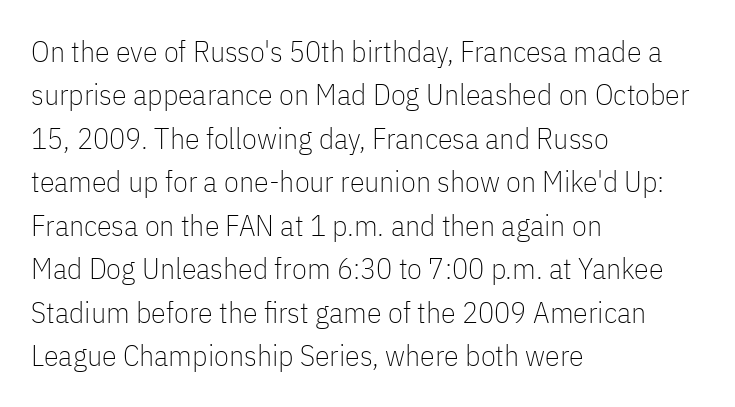
Proportional: the letters do not fall into vertical columns. The passage shown is not underscored anywhere. Caption: standard tracking, unaltered. Observe the absence of serifs on each vertical stroke in this sample. The typesetting does not lean heavy: it is not bold. The lettering holds an erect, upright posture throughout.
